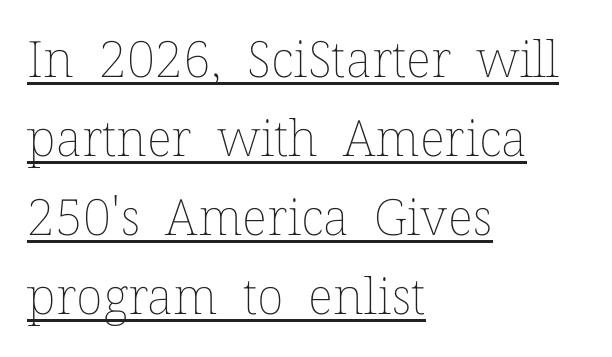
{"italic": "no", "bold": "no", "weight": "thin", "width": "normal", "stroke_contrast": "low", "x_height": "medium", "monospaced": "no", "underline": "yes", "align": "left", "line_spacing": "normal", "line_spacing_ratio": 1.58, "letter_spacing": "normal", "letter_spacing_em": 0.0, "glyph_px": 50}
